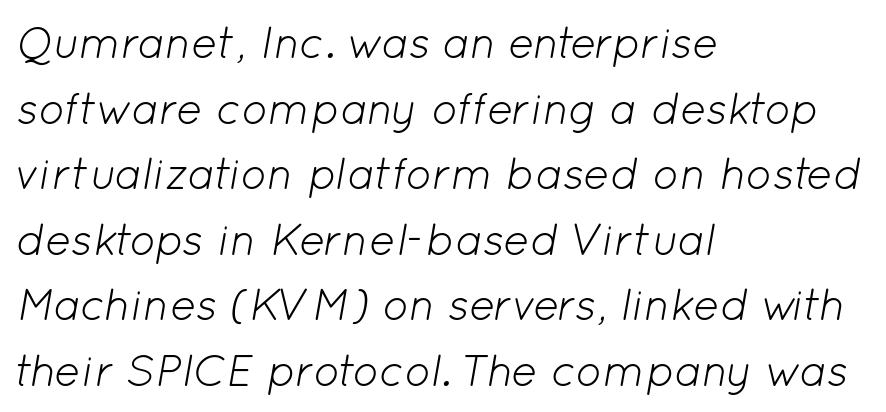
Compared with typical paragraphs, the rows here are spaced about the same. Stem width sits at or under what a default text font uses. Visually the block forms a straight wall on the left and a jagged coastline on the right. Letters rest on an invisible, unmarked baseline. Quick note: italic. This rendering leaves character spacing at its baseline value.
